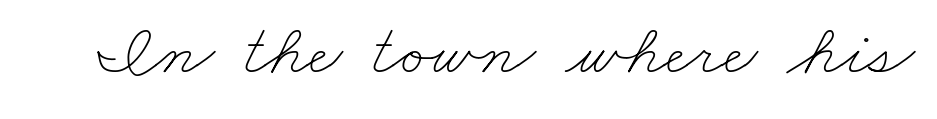
The image shows 74 px thin, wide type; set normal letter spacing, not underlined; low stroke contrast and a small x-height.
